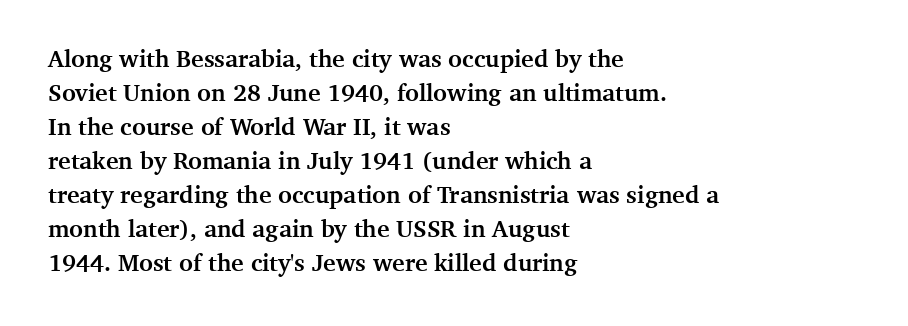
The passage shown stacks its lines at a standard gap. These lines keep a tight, regular rhythm from letter to letter. Descenders hang freely into open space. The sample has been set heavy, in full bold. Leftover space on each line is placed entirely after the last word. Nope, not italic — everything's standing straight.
